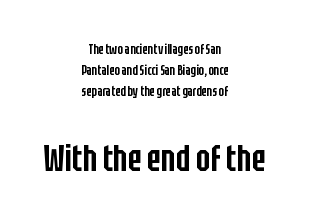
{"serif": "no", "italic": "no", "bold": "semi", "weight": "semibold", "width": "condensed", "stroke_contrast": "low", "x_height": "large", "monospaced": "no", "underline": "no", "align": "center", "line_spacing": "normal", "line_spacing_ratio": 1.5, "letter_spacing": "normal", "letter_spacing_em": 0.0, "larger_block": "second", "size_ratio": 2.71, "glyph_px": 38}
